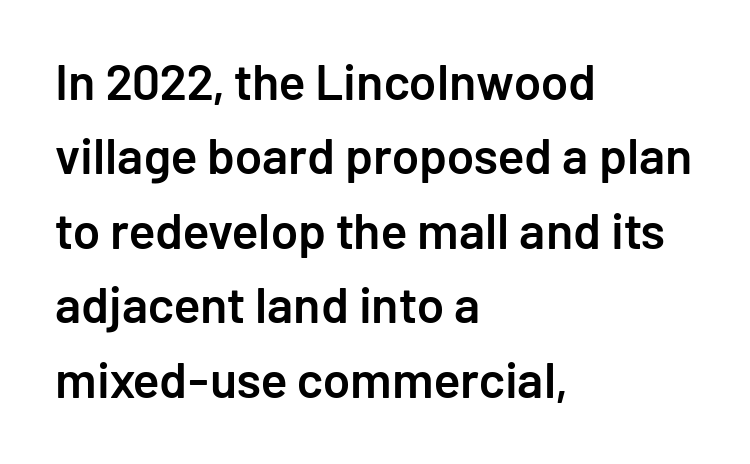
Q: Is the text bold? A: Semi-bold.
Q: Is the text italic (slanted)? A: No, it is upright.
Q: Is the typeface a serif or a sans-serif typeface? A: Sans-serif.
Q: Is the text underlined? A: No.
Q: How is the paragraph aligned? A: Left-aligned.
Q: Is the spacing between letters normal or unusually wide? A: Normal.
Q: Is the spacing between lines tight, normal or loose? A: Normal.
Q: Width (condensed, normal, or wide)? A: Normal.
Q: Stroke contrast? A: Low.
Q: x-height? A: Medium.
Q: Monospaced? A: No.
